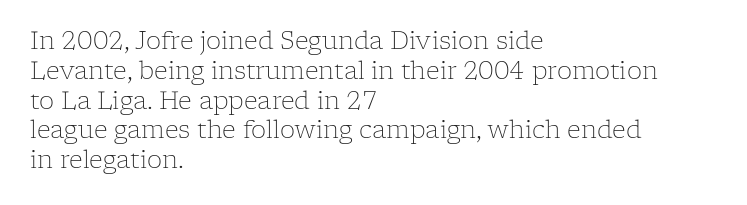
{"italic": "no", "bold": "no", "underline": "no", "align": "left", "line_spacing_ratio": 1.24, "letter_spacing": "normal", "letter_spacing_em": 0.0, "glyph_px": 24}
